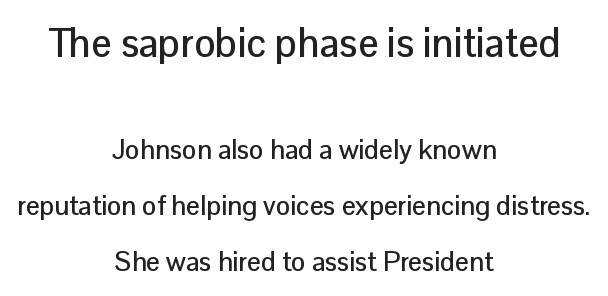
Q: Is the text italic (slanted)? A: No, it is upright.
Q: Is the typeface a serif or a sans-serif typeface? A: Sans-serif.
Q: Is the text underlined? A: No.
Q: How is the paragraph aligned? A: Centered.
Q: Is the spacing between letters normal or unusually wide? A: Normal.
Q: Is the spacing between lines tight, normal or loose? A: Loose.
Q: Which block of text is set in a larger size, the first (top) or the second (bottom)? A: The first (top) one.
Q: Width (condensed, normal, or wide)? A: Normal.
Q: Stroke contrast? A: Low.
Q: x-height? A: Medium.
Q: Monospaced? A: No.
